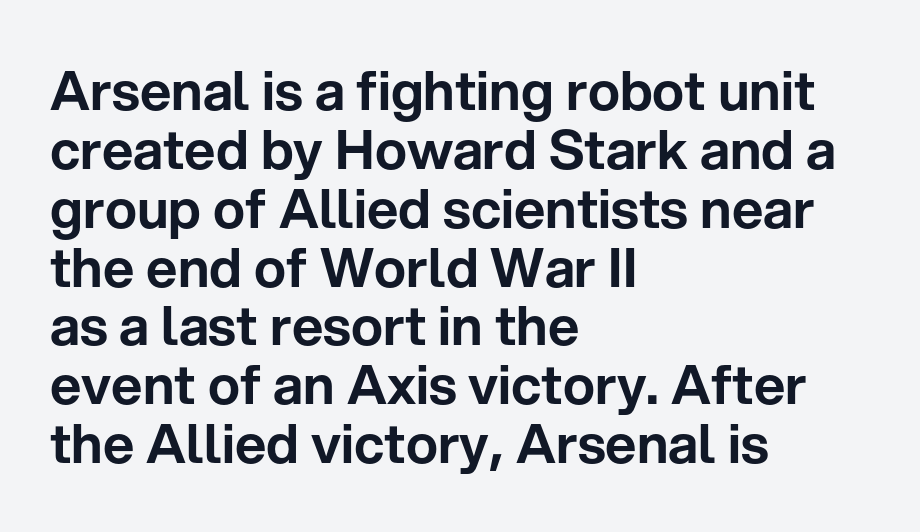
No extra tracking has been applied to these lines. The lines in this sample share a left origin and differ only in where they stop. The rendering uses natural spacing where letterforms have individual widths. Vertical strokes here are truly vertical.
